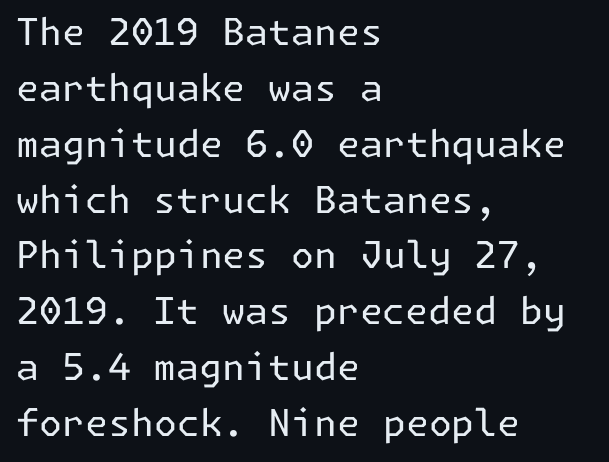
The image shows 37 px regular-weight sans-serif type, upright; set left-aligned, normal line spacing (1.51x), normal letter spacing, not underlined; low stroke contrast and a medium x-height.
